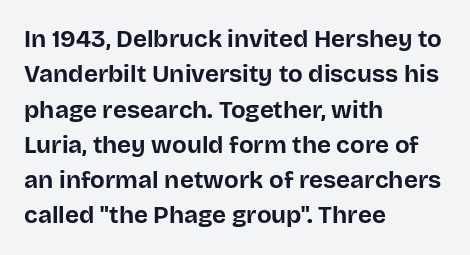
Q: Is the text bold? A: Yes.
Q: Is the text italic (slanted)? A: No, it is upright.
Q: Is the text underlined? A: No.
Q: How is the paragraph aligned? A: Left-aligned.
Q: Is the spacing between letters normal or unusually wide? A: Normal.
Q: Is the spacing between lines tight, normal or loose? A: Normal.
